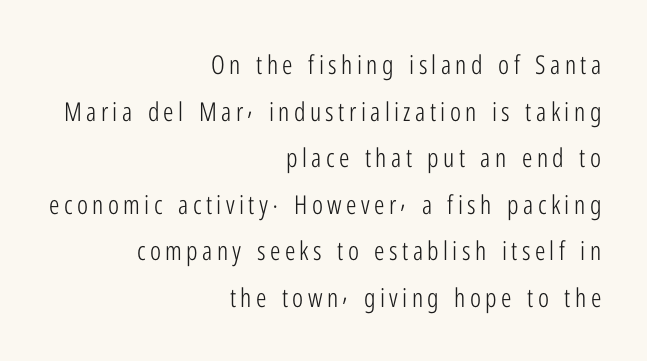
{"italic": "no", "bold": "no", "underline": "no", "align": "right", "line_spacing_ratio": 1.79, "glyph_px": 26}
